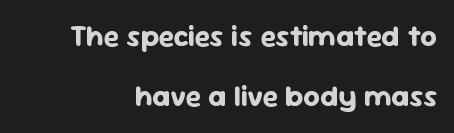
The image shows 29 px bold sans-serif type, upright; set loose line spacing (2.08x), normal letter spacing, not underlined; low stroke contrast and a medium x-height.
